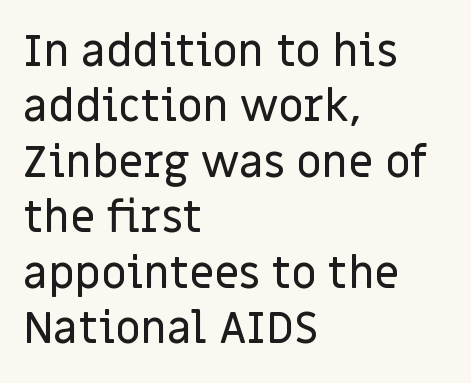
You could not count columns in this text — the font is proportionally spaced. Designer's note — italics off, roman on. The rendering anchors every line to the left-hand side. Letters rest on an invisible, unmarked baseline.
